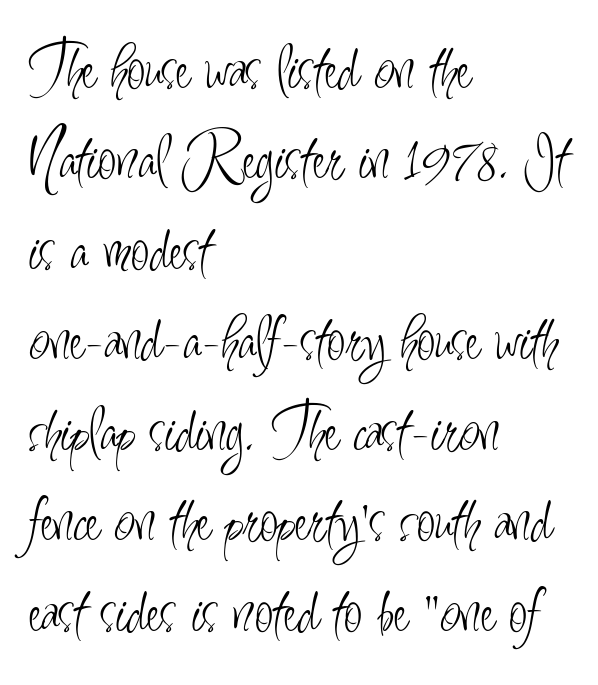
{"serif": "no", "bold": "no", "weight": "light", "width": "condensed", "stroke_contrast": "low", "x_height": "small", "monospaced": "no", "underline": "no", "align": "left", "line_spacing": "normal", "line_spacing_ratio": 1.35, "letter_spacing": "normal", "letter_spacing_em": 0.0, "glyph_px": 67}
